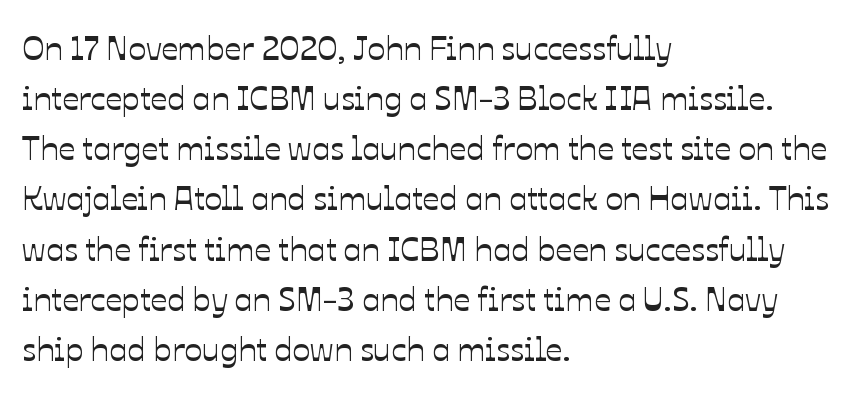
The passage shown is typed in a proportional face where columns would drift. Leftover space on each line is placed entirely after the last word. Horizontal bands of white between lines are of average thickness. Tall strokes in this sample are plumb rather than angled.
